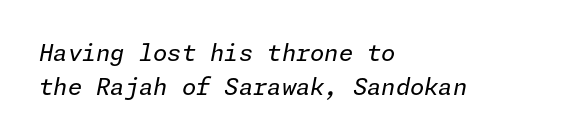
Italic? Definitely — the glyphs are oblique. The strokes carry an ordinary text weight at most. The area under the type is left untouched. Line beginnings align vertically; line endings do not.
